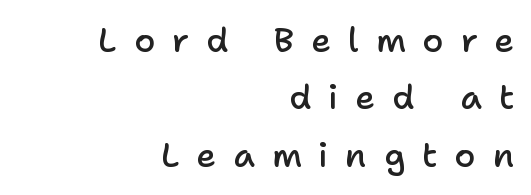
You can tell it's not italic because the verticals are truly vertical. Each word looks stretched out because of the extra space between its letters. Spacing verdict: proportional, widths tailored to each character. In terms of letterform style, serifs are entirely absent.
